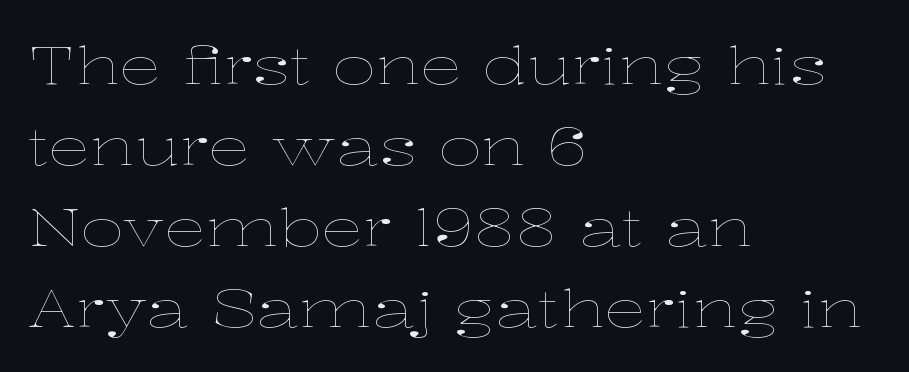
The image shows 53 px thin, wide type, upright; set left-aligned, normal line spacing (1.53x), normal letter spacing, not underlined; low stroke contrast and a medium x-height.
